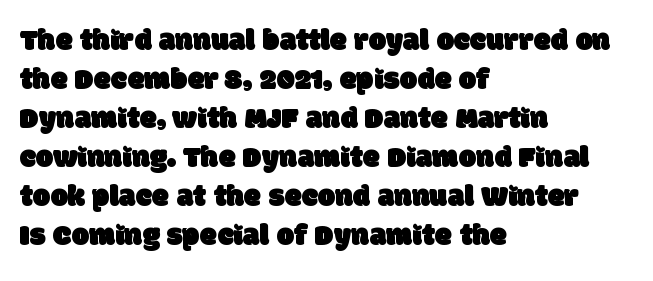
{"serif": "no", "width": "normal", "stroke_contrast": "low", "x_height": "large", "monospaced": "no", "underline": "no", "align": "left", "line_spacing": "normal", "line_spacing_ratio": 1.26, "letter_spacing": "normal", "letter_spacing_em": 0.0, "glyph_px": 31}
